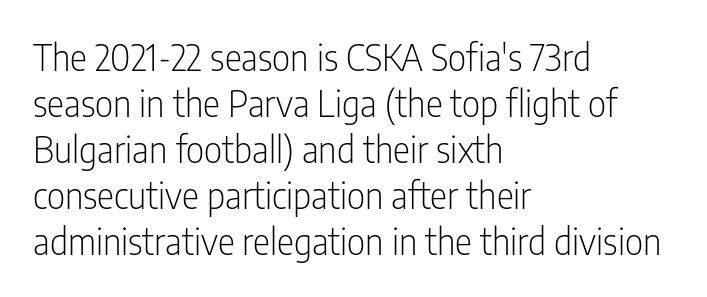
{"serif": "no", "italic": "no", "bold": "no", "weight": "light", "width": "condensed", "stroke_contrast": "low", "x_height": "medium", "monospaced": "no", "underline": "no", "align": "left", "line_spacing": "normal", "line_spacing_ratio": 1.28, "letter_spacing": "normal", "letter_spacing_em": 0.0, "glyph_px": 36}
